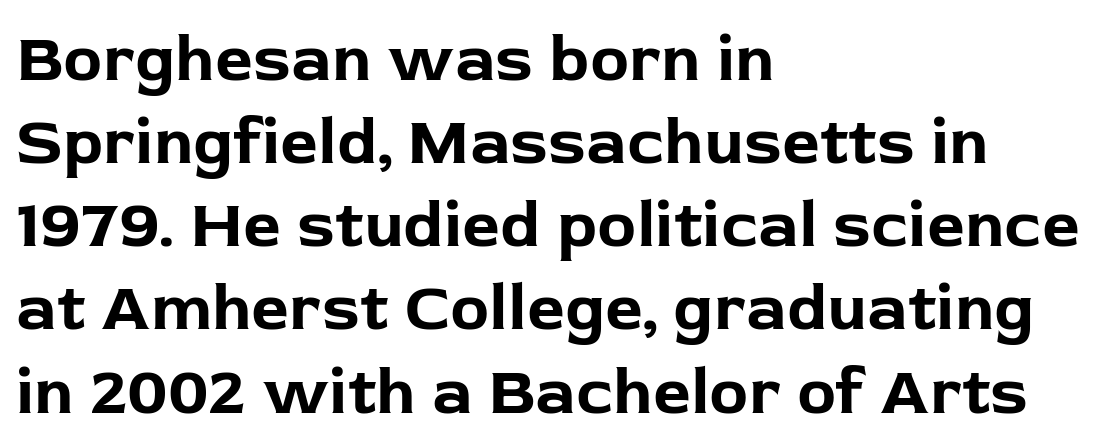
Think of a printed novel: that variable character pitch is what you see here. Ordinary non-slanted type is in use. One glance says typical: line gaps are just what's usual. No word sits above an underline. Thick stems and heavy bowls — unmistakably bold. Classification — sans serif.
